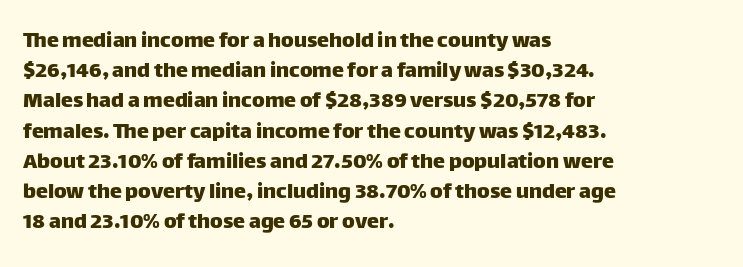
Leading: standard. Ascenders rise straight up at ninety degrees. The text block is weighted toward the left margin, trailing off unevenly rightward. Default kerning and tracking; the words read as compact shapes. Underlining? Definitely not there.
